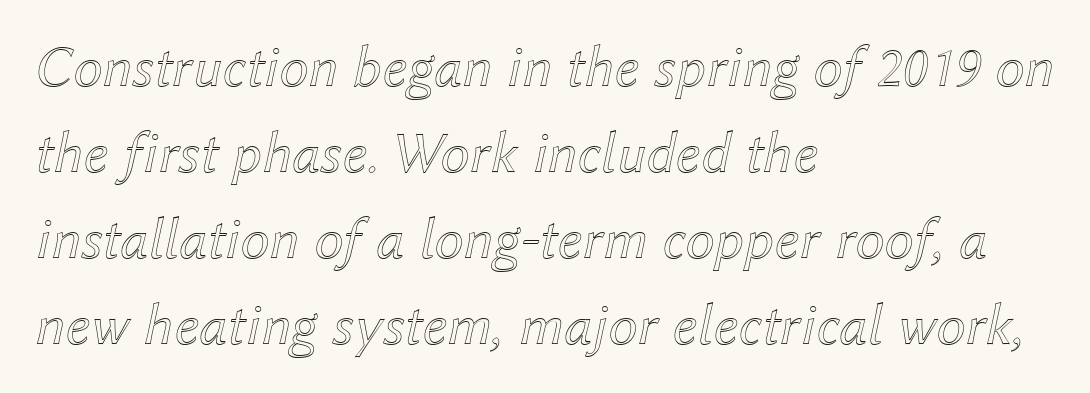
{"italic": "yes", "lean": "right", "slant_degrees": 12, "width": "normal", "x_height": "medium", "monospaced": "no", "underline": "no", "align": "left", "line_spacing": "normal", "line_spacing_ratio": 1.46, "letter_spacing": "normal", "letter_spacing_em": 0.0, "glyph_px": 59}
